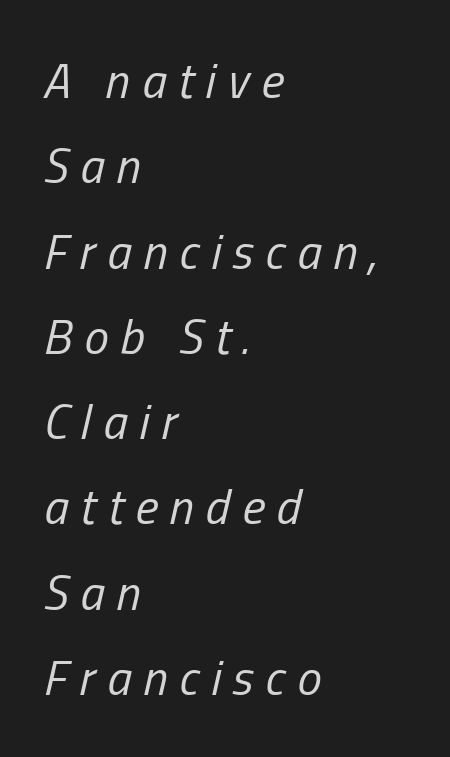
Q: Is the text bold? A: No.
Q: Is the text italic (slanted)? A: Yes, it leans right by about 13 degrees.
Q: Is the text underlined? A: No.
Q: How is the paragraph aligned? A: Left-aligned.
Q: Is the spacing between letters normal or unusually wide? A: Unusually wide.
Q: Width (condensed, normal, or wide)? A: Condensed.
Q: Stroke contrast? A: Low.
Q: x-height? A: Medium.
Q: Monospaced? A: No.
